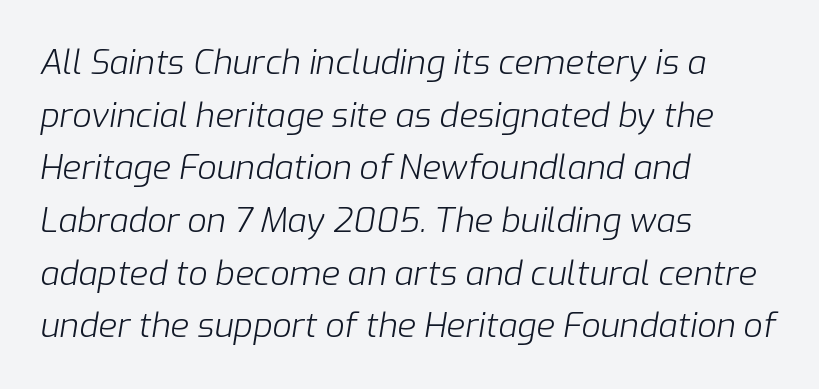
The baseline area is clear. Looks like regular typesetting: each glyph gets only the width it needs. Students, note that the glyphs here touch the page at normal intervals. Each new line begins a customary step beneath the previous one.
